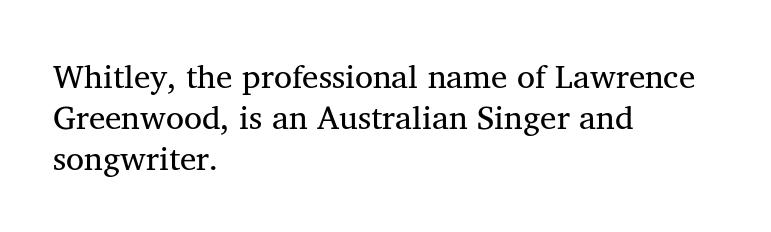
Q: Is the text bold? A: No.
Q: Is the text italic (slanted)? A: No, it is upright.
Q: Is the typeface a serif or a sans-serif typeface? A: Serif.
Q: Is the text underlined? A: No.
Q: How is the paragraph aligned? A: Left-aligned.
Q: Is the spacing between letters normal or unusually wide? A: Normal.
Q: Width (condensed, normal, or wide)? A: Normal.
Q: Stroke contrast? A: Medium.
Q: x-height? A: Medium.
Q: Monospaced? A: No.
